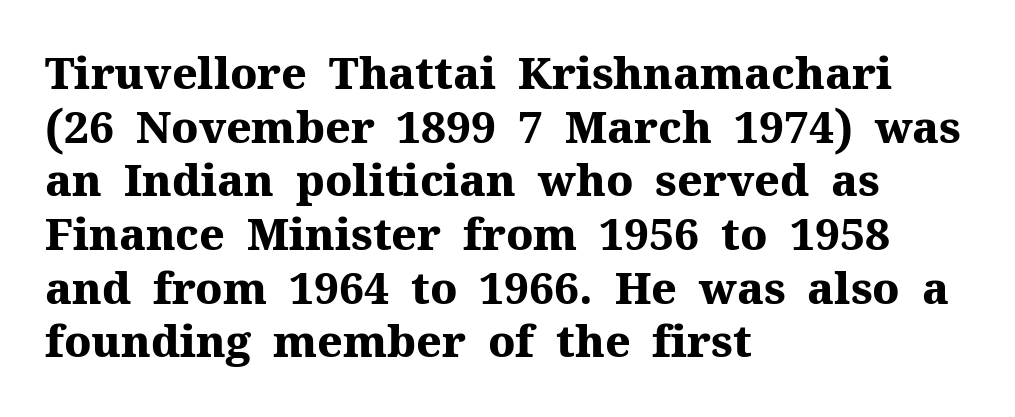
Nobody touched the tracking dial on this one. These lines carry a lot of weight — the face is fully bold. Is this a fixed-width face? No — the glyphs have proportional, varying widths. The setting favours the left margin, as ordinary paragraphs usually do. Is there any slant? The stems are plumb.
